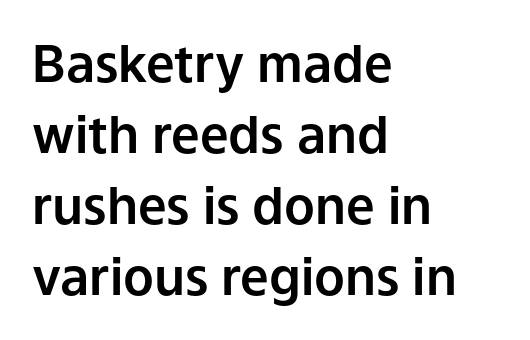
Q: Is the text italic (slanted)? A: No, it is upright.
Q: Is the typeface a serif or a sans-serif typeface? A: Sans-serif.
Q: Is the text underlined? A: No.
Q: How is the paragraph aligned? A: Left-aligned.
Q: Is the spacing between letters normal or unusually wide? A: Normal.
Q: Is the spacing between lines tight, normal or loose? A: Normal.
Q: Width (condensed, normal, or wide)? A: Normal.
Q: Stroke contrast? A: Low.
Q: x-height? A: Medium.
Q: Monospaced? A: No.
